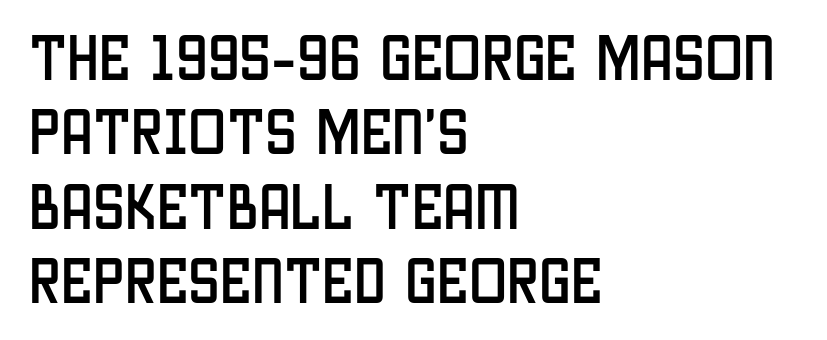
{"serif": "no", "italic": "no", "width": "condensed", "stroke_contrast": "low", "x_height": "large", "monospaced": "no", "underline": "no", "align": "left", "line_spacing": "normal", "line_spacing_ratio": 1.46, "letter_spacing": "normal", "letter_spacing_em": 0.0, "glyph_px": 51}
